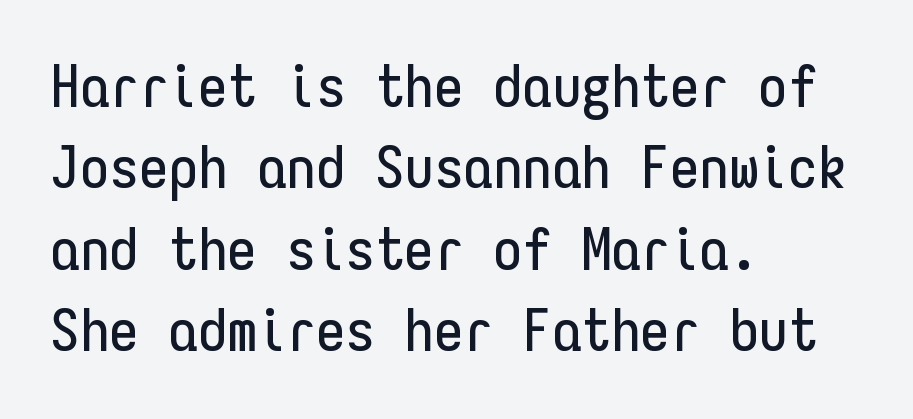
Q: Is the text italic (slanted)? A: No, it is upright.
Q: Is the typeface a serif or a sans-serif typeface? A: Sans-serif.
Q: Is the text underlined? A: No.
Q: How is the paragraph aligned? A: Left-aligned.
Q: Is the spacing between letters normal or unusually wide? A: Normal.
Q: Is the spacing between lines tight, normal or loose? A: Normal.
Q: Width (condensed, normal, or wide)? A: Condensed.
Q: Stroke contrast? A: Low.
Q: x-height? A: Medium.
Q: Monospaced? A: Yes.
